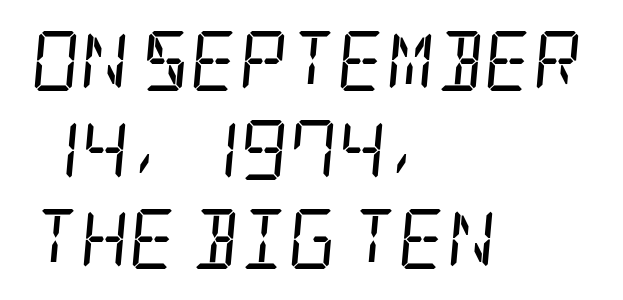
The image shows 60 px regular-weight, condensed serif type, italic (leaning right); set left-aligned, normal line spacing (1.48x), normal letter spacing, not underlined; low stroke contrast and a large x-height.
